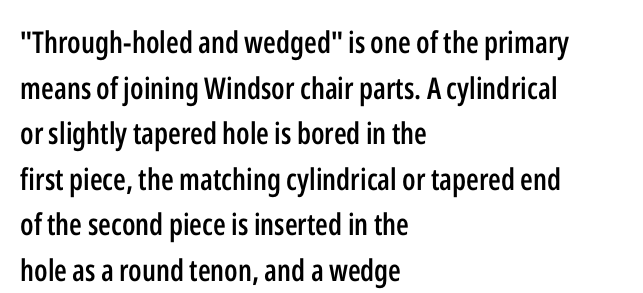
Q: Is the text bold? A: Semi-bold.
Q: Is the text italic (slanted)? A: No, it is upright.
Q: Is the typeface a serif or a sans-serif typeface? A: Sans-serif.
Q: Is the text underlined? A: No.
Q: How is the paragraph aligned? A: Left-aligned.
Q: Is the spacing between letters normal or unusually wide? A: Normal.
Q: Is the spacing between lines tight, normal or loose? A: Normal.
Q: Width (condensed, normal, or wide)? A: Condensed.
Q: Stroke contrast? A: Low.
Q: x-height? A: Medium.
Q: Monospaced? A: No.
